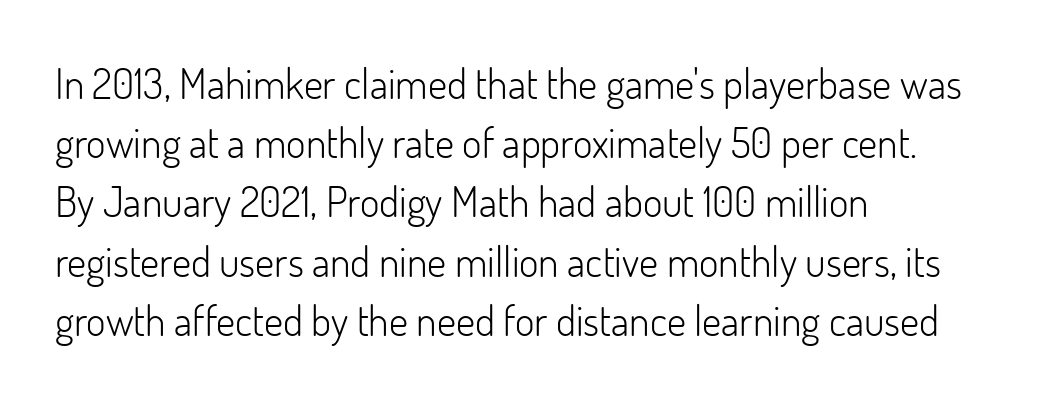
Varying glyph widths throughout — classic text-font behaviour. Each new line begins a customary step beneath the previous one. Weight: in the light-to-regular range. The characters display no serif detailing; their extremities are plain. Horizontally, the lines are justified to the leading edge only.
